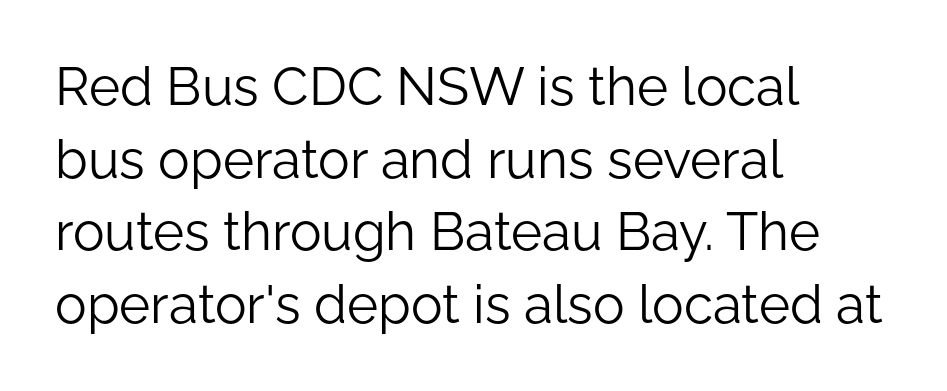
The letters carry no serifs — their stems end cleanly without finishing strokes. This is roman type, the default non-slanted kind. Beneath every word, the page is bare. These lines are rendered in a variable-pitch font. Unbolded letterforms with no extra heft. The gaps between neighbouring characters are ordinary and unremarkable.
